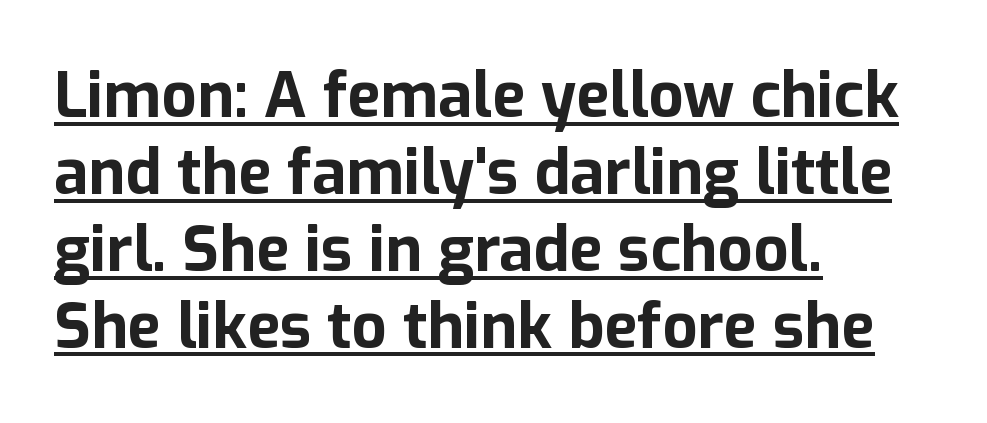
In terms of letterspacing, this is plain default setting. The words here are underlined. Posture: vertical. Look at the bottom of the vertical strokes: they stop flat, with no serifs.
